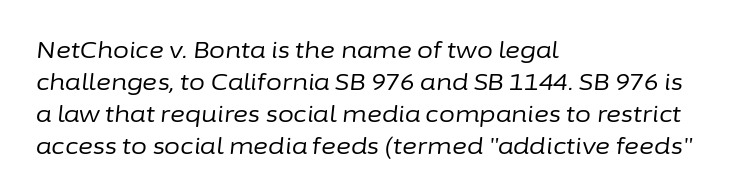
Q: Is the text bold? A: No.
Q: Is the text italic (slanted)? A: Yes, it leans right by about 6 degrees.
Q: Is the text underlined? A: No.
Q: How is the paragraph aligned? A: Left-aligned.
Q: Is the spacing between letters normal or unusually wide? A: Normal.
Q: Is the spacing between lines tight, normal or loose? A: Normal.
